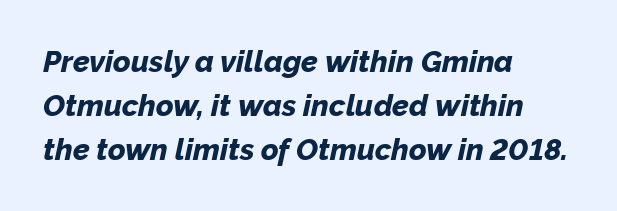
Q: Is the text bold? A: Yes.
Q: Is the text italic (slanted)? A: Yes, it leans right by about 12 degrees.
Q: Is the text underlined? A: No.
Q: How is the paragraph aligned? A: Left-aligned.
Q: Is the spacing between letters normal or unusually wide? A: Normal.
Q: Is the spacing between lines tight, normal or loose? A: Normal.
Q: Width (condensed, normal, or wide)? A: Normal.
Q: Stroke contrast? A: Low.
Q: x-height? A: Medium.
Q: Monospaced? A: No.
